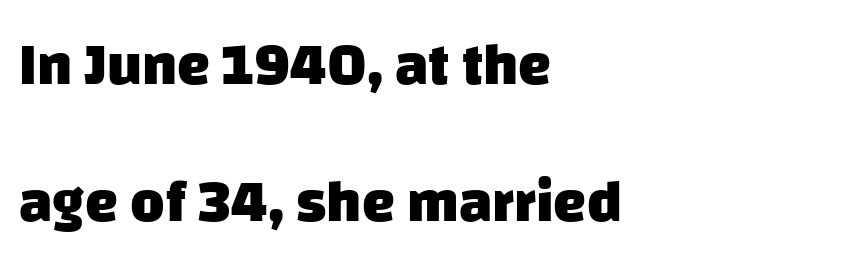
{"serif": "no", "bold": "yes", "weight": "heavy", "width": "normal", "stroke_contrast": "low", "x_height": "large", "monospaced": "no", "underline": "no", "align": "left", "line_spacing": "loose", "line_spacing_ratio": 2.32, "letter_spacing": "normal", "letter_spacing_em": 0.0, "glyph_px": 59}
